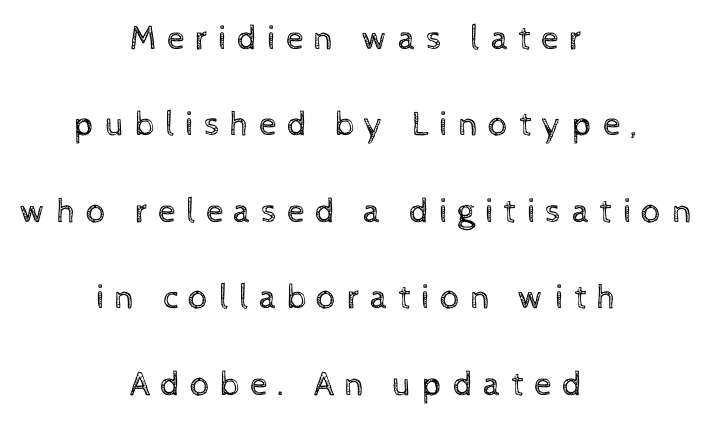
The image shows 35 px regular-weight type, upright; set centered, loose line spacing (2.47x), unusually wide letter spacing (+0.29 em), not underlined; a medium x-height.
